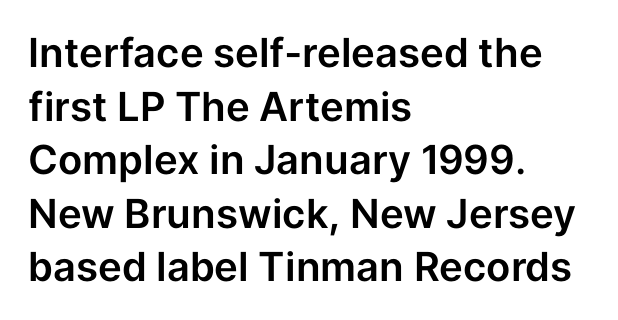
{"serif": "no", "italic": "no", "width": "normal", "stroke_contrast": "low", "x_height": "medium", "monospaced": "no", "underline": "no", "align": "left", "line_spacing": "normal", "line_spacing_ratio": 1.34, "letter_spacing": "normal", "letter_spacing_em": 0.0, "glyph_px": 40}
